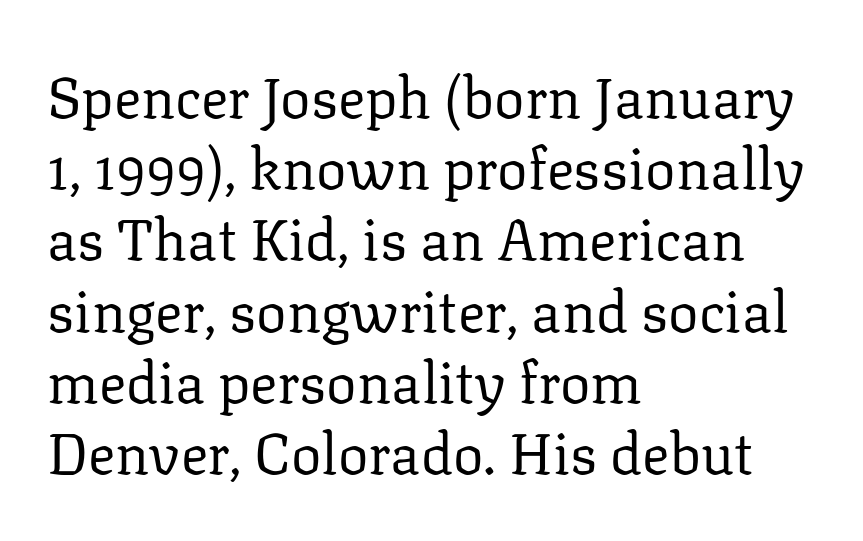
Is the type heavy? It reads as light-to-regular instead. The space between consecutive lines is moderate. Clear beneath every line of the passage. Spacing verdict: proportional, widths tailored to each character. Serifs: yes, visible at the terminals of the letterforms.
